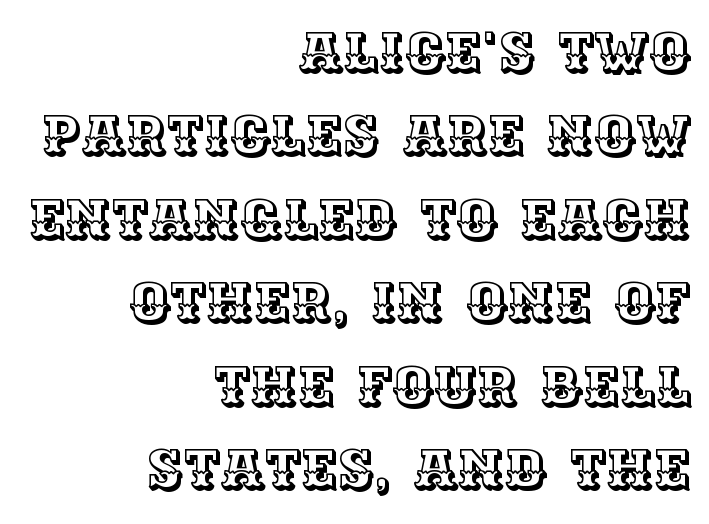
The font's upright variant was chosen for this text. Note the varied advance widths — an 'i' is clearly narrower than an 'm'. The words here are not underlined. Regarding leading, the lines here are spaced in the standard way.
